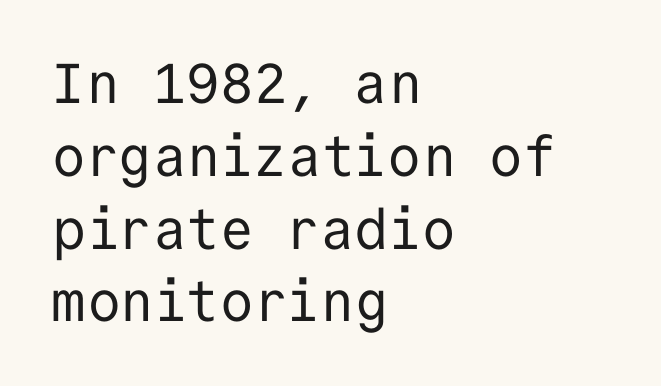
The designer left line spacing at the default. A typesetter would label this face a sans. Stems here are at most as thick as an everyday book face. Only glyphs here, with clear space below each row. The compositor pushed each line to the left boundary. Each letter, wide or thin by design, is forced into the same width here.
